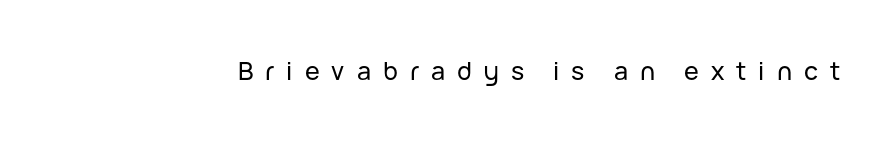
{"italic": "no", "underline": "no", "letter_spacing": "wide", "letter_spacing_em": 0.48, "glyph_px": 25}
